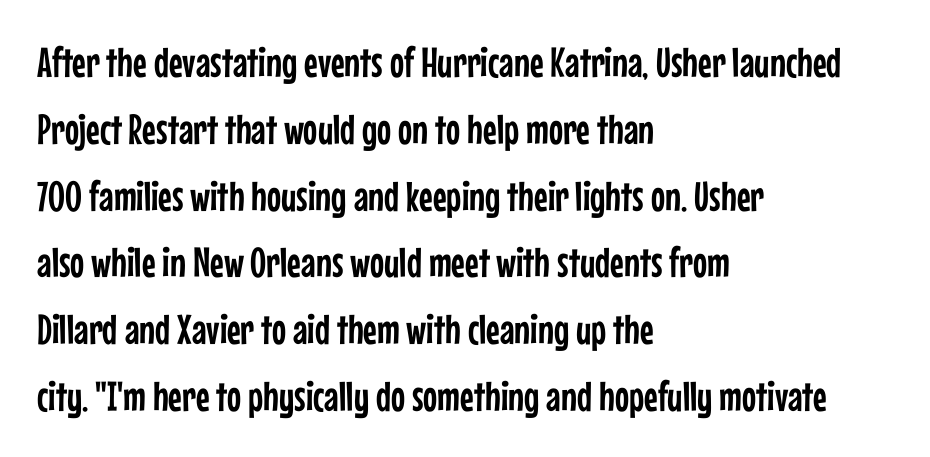
No feet cap the strokes, marking this as sans-serif type. Normally led — the rows are evenly, conventionally spaced. Think of a printed novel: that variable character pitch is what you see here. A roman cut, with each character standing at attention.
